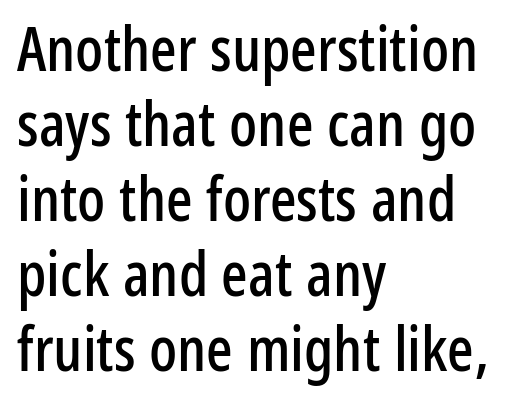
Q: Is the text italic (slanted)? A: No, it is upright.
Q: Is the typeface a serif or a sans-serif typeface? A: Sans-serif.
Q: Is the text underlined? A: No.
Q: How is the paragraph aligned? A: Left-aligned.
Q: Is the spacing between letters normal or unusually wide? A: Normal.
Q: Width (condensed, normal, or wide)? A: Condensed.
Q: Stroke contrast? A: Low.
Q: x-height? A: Medium.
Q: Monospaced? A: No.
